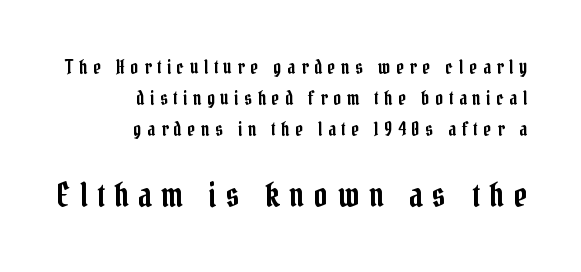
{"serif": "yes", "italic": "no", "width": "condensed", "stroke_contrast": "low", "x_height": "medium", "monospaced": "no", "underline": "no", "align": "right", "line_spacing": "normal", "line_spacing_ratio": 1.63, "letter_spacing": "wide", "letter_spacing_em": 0.3, "larger_block": "second", "size_ratio": 1.74, "glyph_px": 33}
